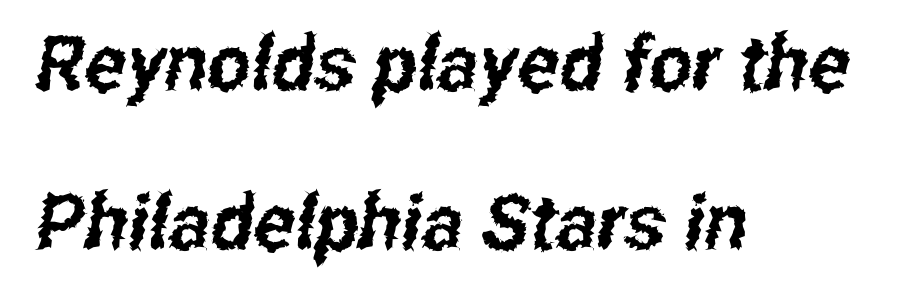
Font category for this specimen: sans-serif. In terms of leading, this rendering errs on the spacious side. What stands out about the letter spacing? Nothing — it is the standard amount. Any mark beneath the type? The region is blank. Do the characters align in a grid? No, the font is proportional.
